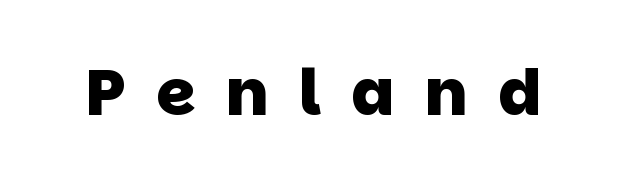
{"serif": "no", "bold": "yes", "weight": "heavy", "width": "normal", "stroke_contrast": "low", "x_height": "large", "monospaced": "no", "underline": "no", "letter_spacing": "wide", "letter_spacing_em": 0.48, "glyph_px": 63}
